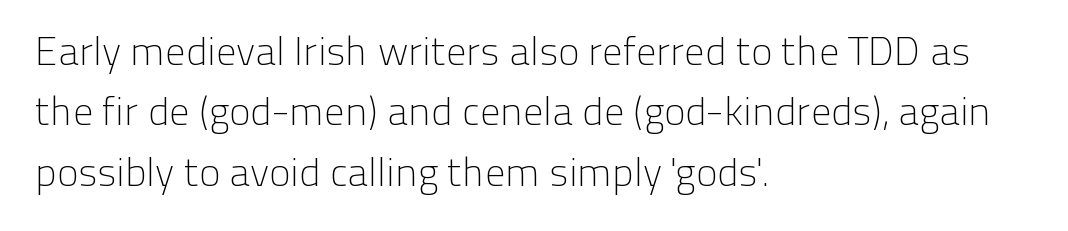
The image shows 40 px light sans-serif type, upright; set left-aligned, normal line spacing (1.51x), normal letter spacing, not underlined; low stroke contrast and a medium x-height.
